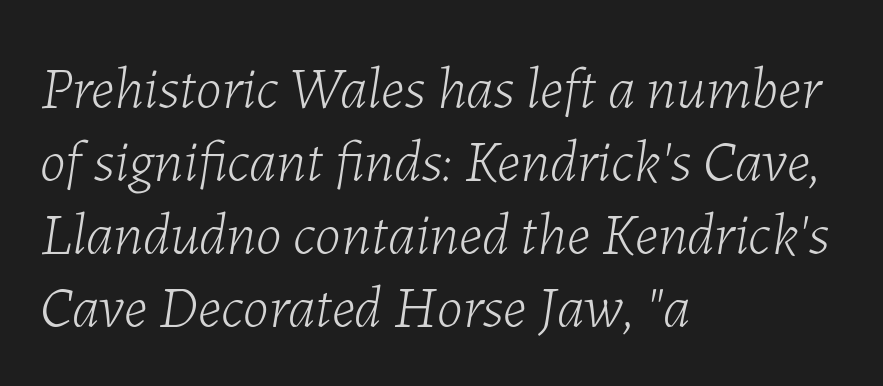
Q: Is the text bold? A: No.
Q: Is the text italic (slanted)? A: Yes, it leans right by about 7 degrees.
Q: Is the text underlined? A: No.
Q: How is the paragraph aligned? A: Left-aligned.
Q: Is the spacing between letters normal or unusually wide? A: Normal.
Q: Width (condensed, normal, or wide)? A: Normal.
Q: Stroke contrast? A: Low.
Q: x-height? A: Medium.
Q: Monospaced? A: No.
